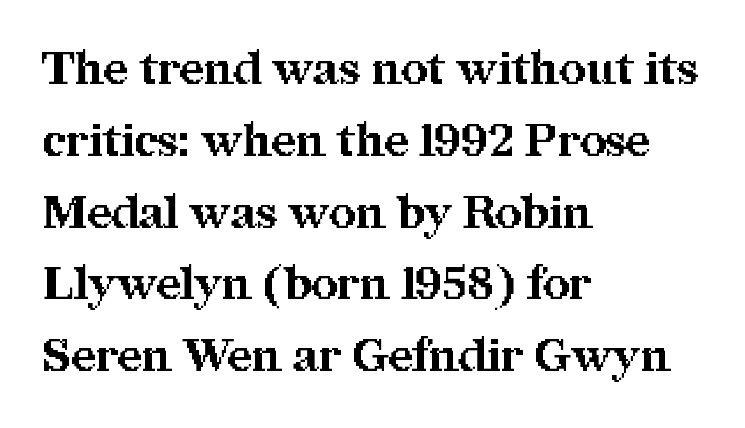
The passage is arranged the way most books set body copy — flush left. A typesetter would call this proportional, since set widths differ per character. Honestly, the letter spacing is just normal — you wouldn't notice it. Regarding serifs, this sample has them.
